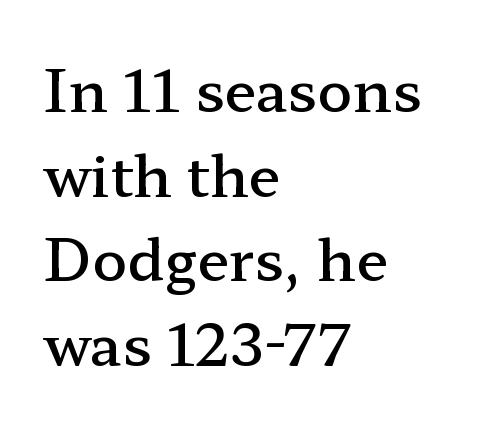
Q: Is the text bold? A: Semi-bold.
Q: Is the text italic (slanted)? A: No, it is upright.
Q: Is the typeface a serif or a sans-serif typeface? A: Serif.
Q: Is the text underlined? A: No.
Q: How is the paragraph aligned? A: Left-aligned.
Q: Is the spacing between letters normal or unusually wide? A: Normal.
Q: Is the spacing between lines tight, normal or loose? A: Normal.
Q: Width (condensed, normal, or wide)? A: Wide.
Q: Stroke contrast? A: Low.
Q: x-height? A: Medium.
Q: Monospaced? A: No.
